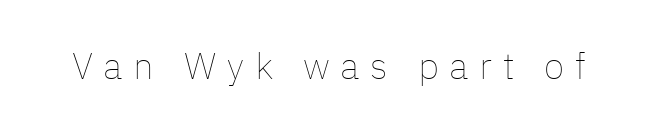
Beneath every word, the page is bare. The letters stand upright; this is a roman face. Nothing heavy about these letters — not bold at all. The passage shown has open, widely tracked lettering throughout.
